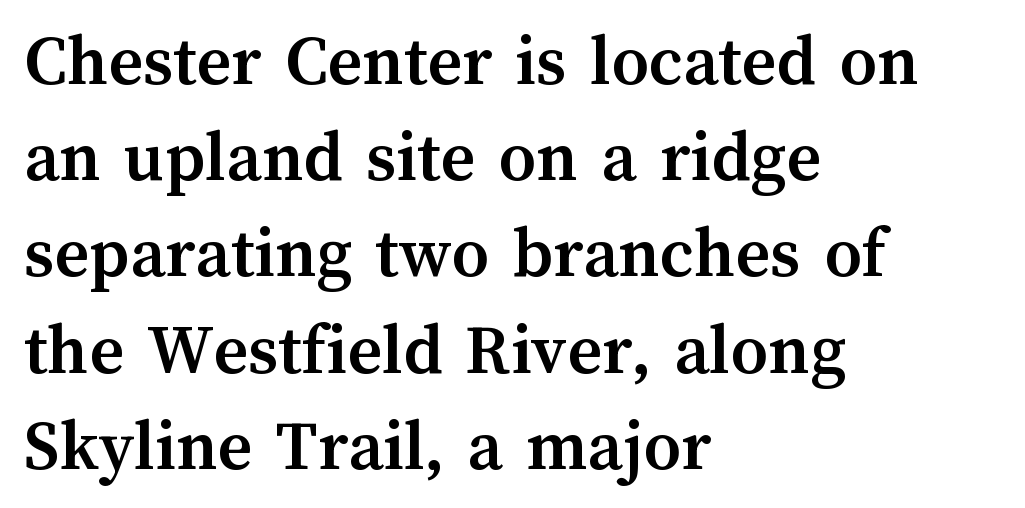
Q: Is the text bold? A: Yes.
Q: Is the text italic (slanted)? A: No, it is upright.
Q: Is the text underlined? A: No.
Q: How is the paragraph aligned? A: Left-aligned.
Q: Is the spacing between letters normal or unusually wide? A: Normal.
Q: Is the spacing between lines tight, normal or loose? A: Normal.
Q: Width (condensed, normal, or wide)? A: Normal.
Q: Stroke contrast? A: Medium.
Q: x-height? A: Medium.
Q: Monospaced? A: No.
